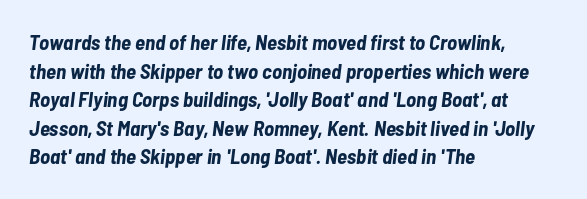
Q: Is the text bold? A: Yes.
Q: Is the text italic (slanted)? A: Yes, it leans right by about 7 degrees.
Q: Is the text underlined? A: No.
Q: How is the paragraph aligned? A: Left-aligned.
Q: Is the spacing between letters normal or unusually wide? A: Normal.
Q: Is the spacing between lines tight, normal or loose? A: Normal.
